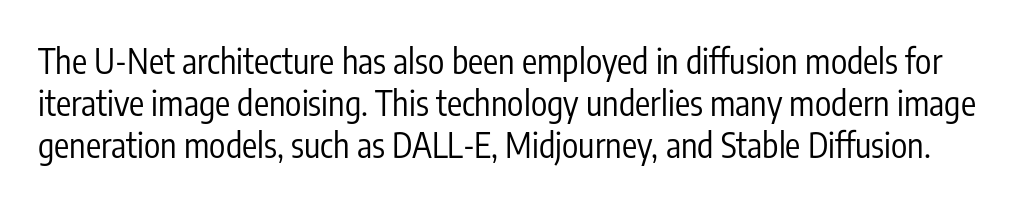
The image shows 34 px regular-weight, condensed sans-serif type, upright; set line spacing 1.24x, normal letter spacing, not underlined; low stroke contrast and a medium x-height.
